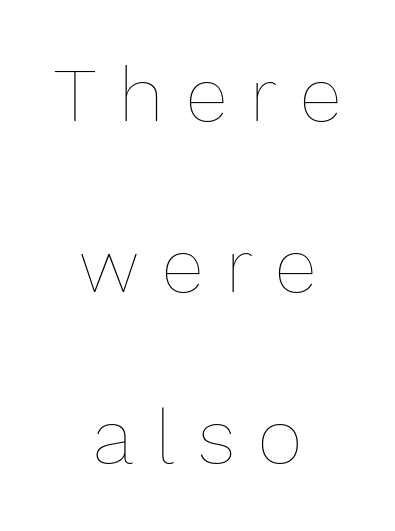
The image shows 77 px thin type, upright; set centered, loose line spacing (2.22x), unusually wide letter spacing (+0.3 em), not underlined; low stroke contrast and a medium x-height.
